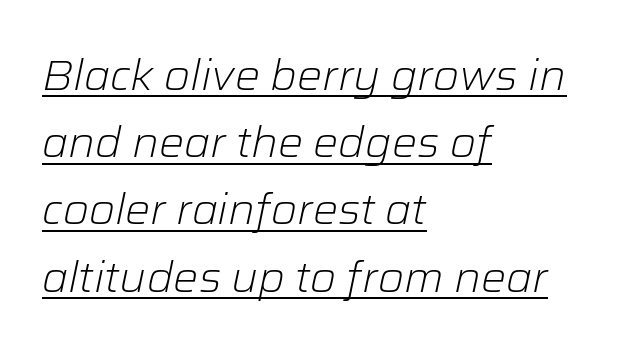
The specimen includes a rule beneath the text block's lines. The horizontal fit of the characters is conventional and even. No heavy texture on the line: the type isn't bold. Proportional: the letters do not fall into vertical columns.
